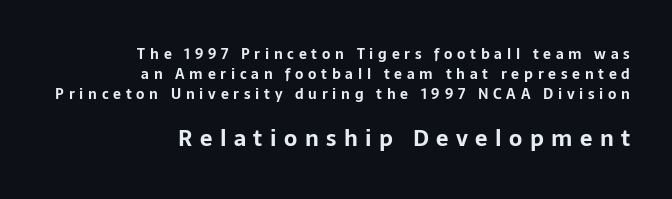
This layout puts the modest block above and the oversized block below. Casual observation: everything's shoved over to the right. Posture: vertical. Check under the words: just untouched page. The type is letterspaced generously, with wide tracking. Set as a true bold cut, around the 700 mark.
